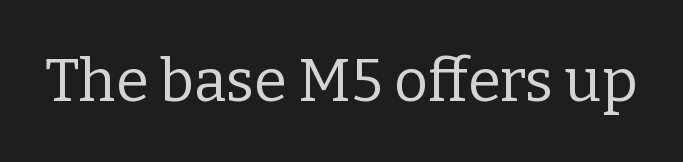
The image shows 59 px regular-weight serif type, upright; set normal letter spacing, not underlined; low stroke contrast and a medium x-height.
